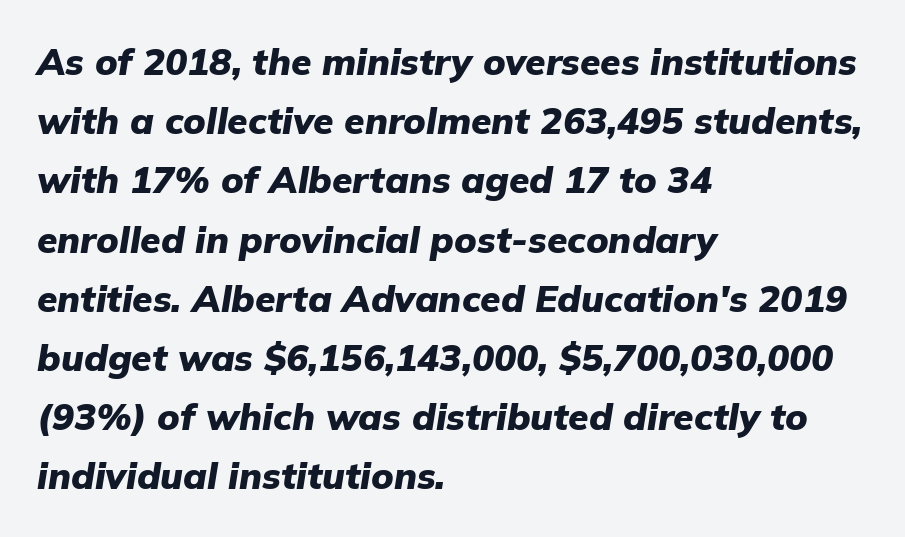
Nobody drew a line under any word here. A full-strength bold gives these letters their thick strokes. Left-aligned paragraph, ragged on the right. Baseline-to-baseline distance is the conventional proportion of letter height. Is this a fixed-width face? No — the glyphs have proportional, varying widths.
